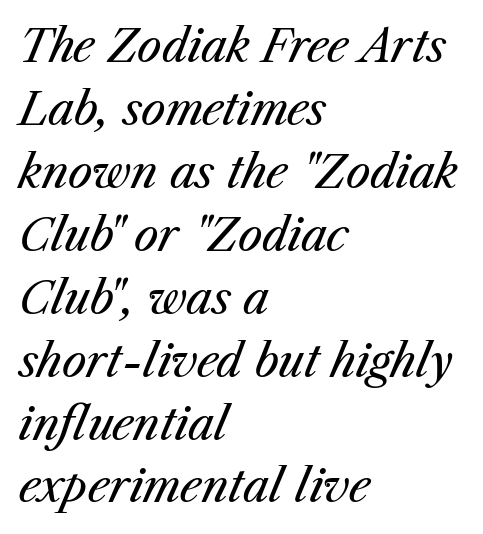
{"italic": "yes", "lean": "right", "slant_degrees": 23, "bold": "no", "weight": "regular", "width": "normal", "stroke_contrast": "medium", "x_height": "medium", "monospaced": "no", "underline": "no", "align": "left", "line_spacing": "normal", "line_spacing_ratio": 1.43, "letter_spacing": "normal", "letter_spacing_em": 0.0, "glyph_px": 44}
